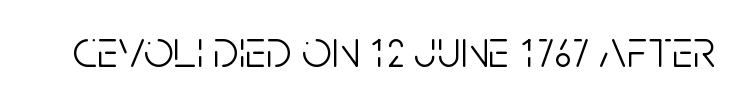
Regarding serifs, this sample does without them. Spacing verdict: proportional, widths tailored to each character. Notice how the stems are strictly vertical — no italics here. Descenders hang freely into open space. Standard letterfit; no display-style spreading of the glyphs.
